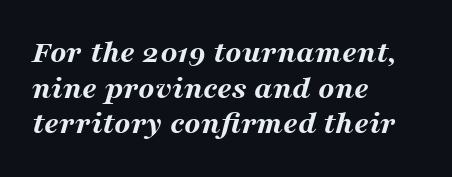
The image shows 33 px bold, wide type, italic (leaning right); set left-aligned, tight line spacing (1.08x), normal letter spacing, not underlined; medium stroke contrast and a medium x-height.
